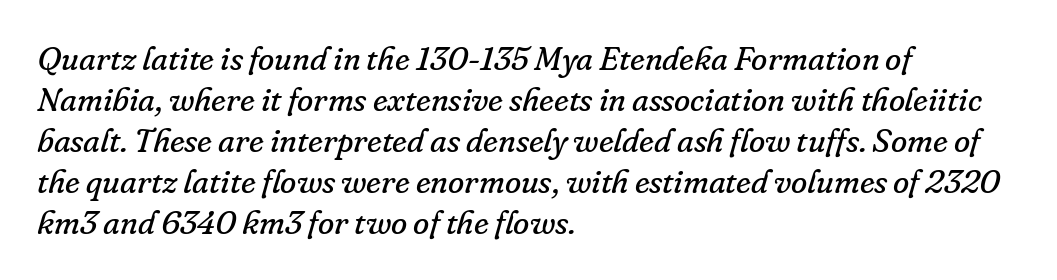
{"serif": "yes", "italic": "yes", "lean": "right", "slant_degrees": 16, "bold": "no", "weight": "regular", "width": "normal", "stroke_contrast": "low", "x_height": "small", "monospaced": "no", "underline": "no", "align": "left", "line_spacing_ratio": 1.24, "letter_spacing": "normal", "letter_spacing_em": 0.0, "glyph_px": 33}
